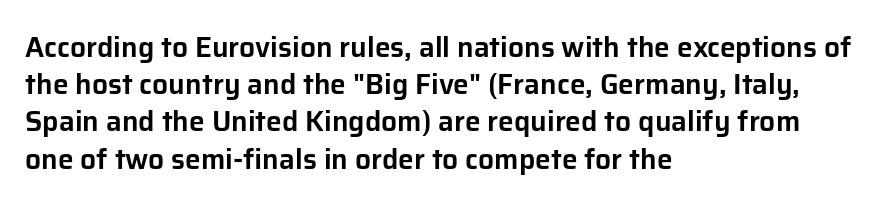
Q: Is the text italic (slanted)? A: No, it is upright.
Q: Is the typeface a serif or a sans-serif typeface? A: Sans-serif.
Q: Is the text underlined? A: No.
Q: How is the paragraph aligned? A: Left-aligned.
Q: Is the spacing between letters normal or unusually wide? A: Normal.
Q: Is the spacing between lines tight, normal or loose? A: Normal.
Q: Width (condensed, normal, or wide)? A: Normal.
Q: Stroke contrast? A: Low.
Q: x-height? A: Medium.
Q: Monospaced? A: No.
